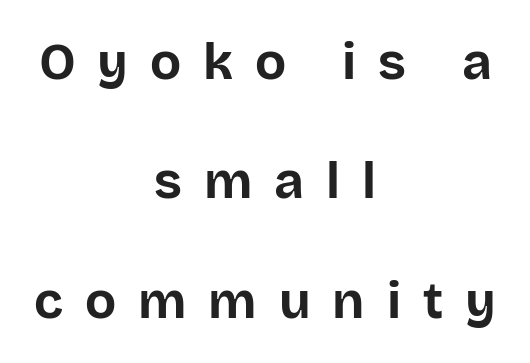
Q: Is the text bold? A: Yes.
Q: Is the text italic (slanted)? A: No, it is upright.
Q: Is the typeface a serif or a sans-serif typeface? A: Sans-serif.
Q: Is the text underlined? A: No.
Q: How is the paragraph aligned? A: Centered.
Q: Is the spacing between letters normal or unusually wide? A: Unusually wide.
Q: Is the spacing between lines tight, normal or loose? A: Loose.
Q: Width (condensed, normal, or wide)? A: Normal.
Q: Stroke contrast? A: Low.
Q: x-height? A: Large.
Q: Monospaced? A: No.
